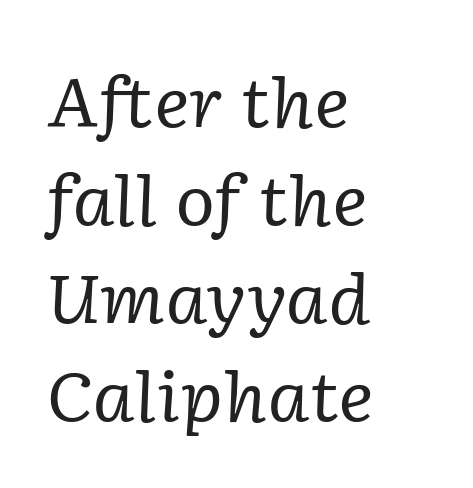
Short note: letters normally spaced. Character widths vary here, with narrow letters taking less room than wide ones. To sum up the face: it has serifs. An italicized treatment has been applied to the whole sample.
